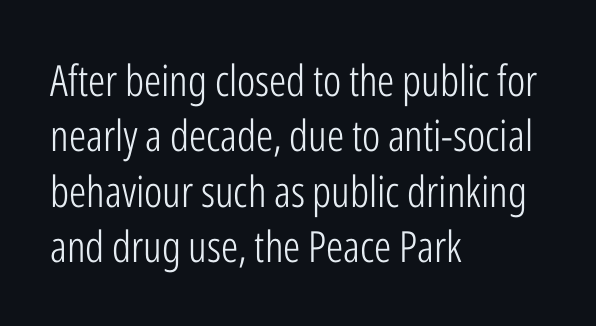
Q: Is the text bold? A: No.
Q: Is the text italic (slanted)? A: No, it is upright.
Q: Is the typeface a serif or a sans-serif typeface? A: Sans-serif.
Q: Is the text underlined? A: No.
Q: How is the paragraph aligned? A: Left-aligned.
Q: Is the spacing between letters normal or unusually wide? A: Normal.
Q: Is the spacing between lines tight, normal or loose? A: Normal.
Q: Width (condensed, normal, or wide)? A: Condensed.
Q: Stroke contrast? A: Low.
Q: x-height? A: Medium.
Q: Monospaced? A: No.
